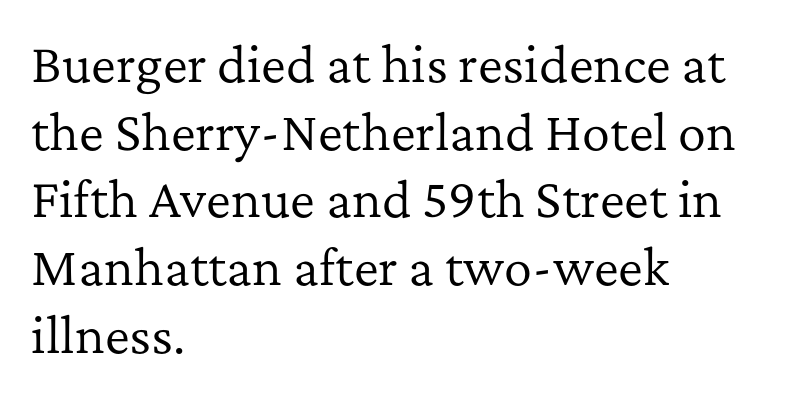
{"serif": "yes", "italic": "no", "bold": "no", "weight": "regular", "width": "normal", "stroke_contrast": "low", "x_height": "medium", "monospaced": "no", "underline": "no", "align": "left", "line_spacing": "normal", "line_spacing_ratio": 1.44, "letter_spacing": "normal", "letter_spacing_em": 0.0, "glyph_px": 47}
